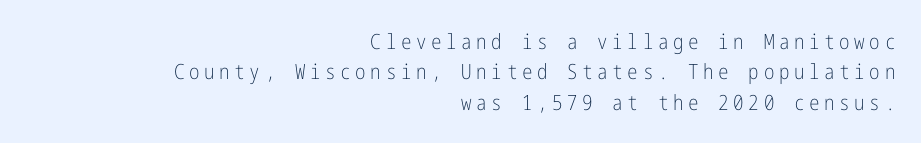
The image shows 21 px text type, upright; set right-aligned, normal line spacing (1.45x), unusually wide letter spacing (+0.22 em), not underlined.
